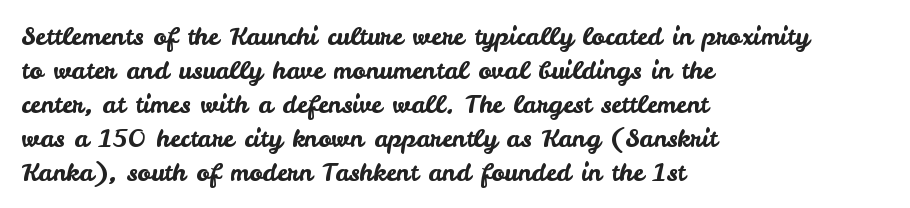
{"underline": "no", "align": "left", "line_spacing": "normal", "line_spacing_ratio": 1.36, "letter_spacing": "normal", "letter_spacing_em": 0.0, "glyph_px": 25}
